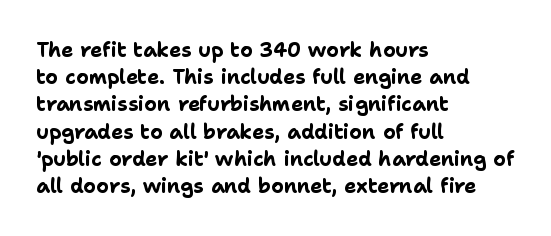
Q: Is the text bold? A: Yes.
Q: Is the text italic (slanted)? A: No, it is upright.
Q: Is the text underlined? A: No.
Q: How is the paragraph aligned? A: Left-aligned.
Q: Is the spacing between letters normal or unusually wide? A: Normal.
Q: Is the spacing between lines tight, normal or loose? A: Normal.
